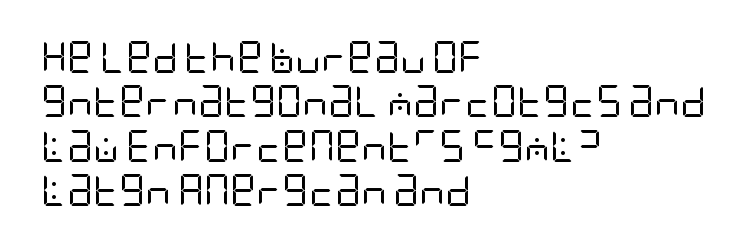
Q: Is the text bold? A: No.
Q: Is the text italic (slanted)? A: No, it is upright.
Q: Is the typeface a serif or a sans-serif typeface? A: Sans-serif.
Q: Is the text underlined? A: No.
Q: How is the paragraph aligned? A: Left-aligned.
Q: Is the spacing between letters normal or unusually wide? A: Normal.
Q: Is the spacing between lines tight, normal or loose? A: Normal.
Q: Width (condensed, normal, or wide)? A: Condensed.
Q: Stroke contrast? A: Low.
Q: x-height? A: Large.
